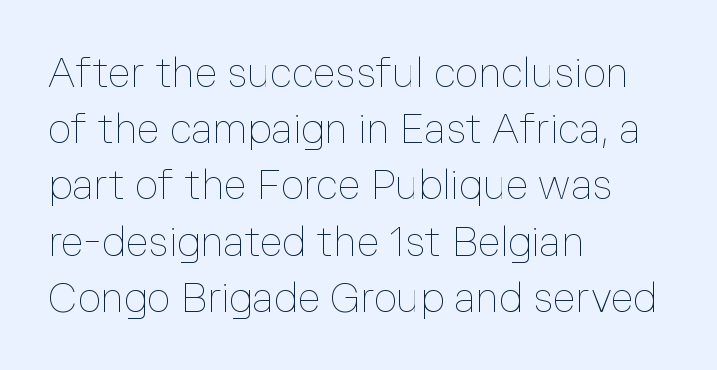
This sample has the flowing, uneven cadence of proportional lettering. The specimen reads as upright at a glance. Vertical stems look standard width or narrower in stroke. Spacing between characters is what you'd get straight out of the box. Short and long lines alike share a common starting point at left.
